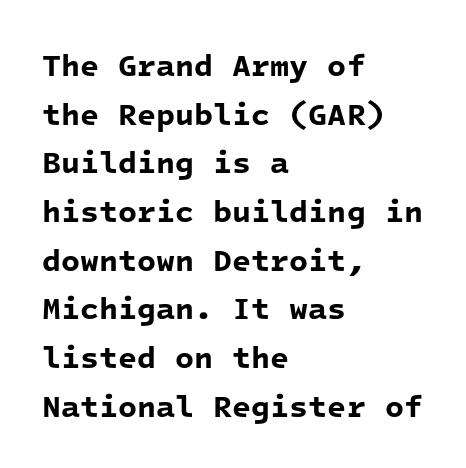
{"serif": "no", "bold": "yes", "weight": "bold", "width": "normal", "stroke_contrast": "low", "x_height": "medium", "monospaced": "yes", "underline": "no", "align": "left", "line_spacing": "normal", "line_spacing_ratio": 1.57, "letter_spacing": "normal", "letter_spacing_em": 0.0, "glyph_px": 31}
